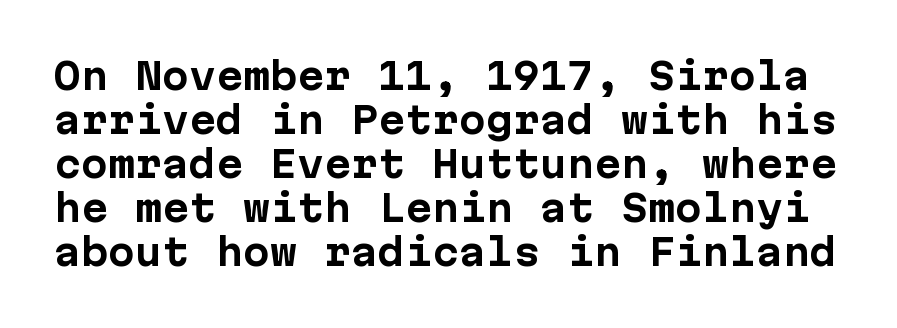
The font family rendered here belongs to the sans-serif group. The specimen reads as upright at a glance. No extra tracking has been applied to these lines. This rendering features lettering with no underline. I'd describe the lettering as bold — thick and assertive.
